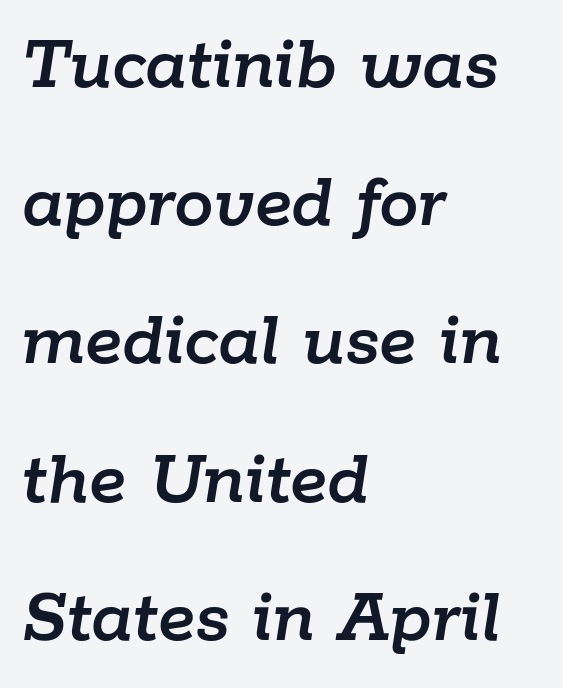
Q: Is the text italic (slanted)? A: Yes, it leans right by about 9 degrees.
Q: Is the text underlined? A: No.
Q: How is the paragraph aligned? A: Left-aligned.
Q: Is the spacing between letters normal or unusually wide? A: Normal.
Q: Width (condensed, normal, or wide)? A: Normal.
Q: Stroke contrast? A: Low.
Q: x-height? A: Medium.
Q: Monospaced? A: No.
